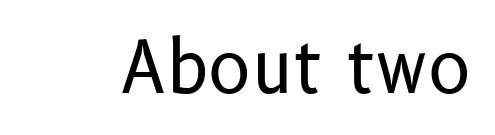
Proportional: the letters do not fall into vertical columns. The passage shown is not bold in any degree. Examine the stroke ends and you'll find no serifs. Each row of text sits above clean, open space. No extra tracking has been applied to these lines. In terms of posture, this sample is upright.
